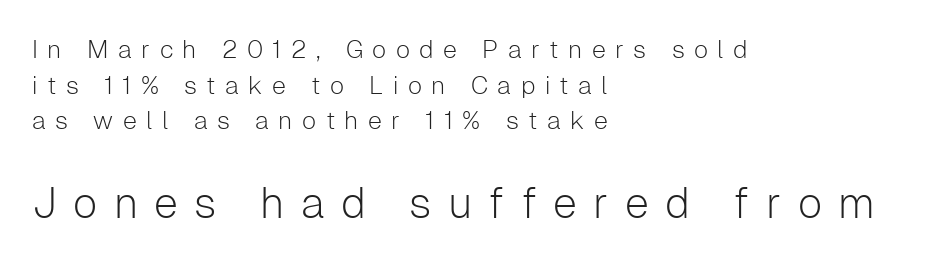
The image shows 43 px light sans-serif type, upright; set left-aligned, normal line spacing (1.43x), unusually wide letter spacing (+0.38 em), not underlined; the second (bottom) block is 1.72x larger; low stroke contrast and a medium x-height.
